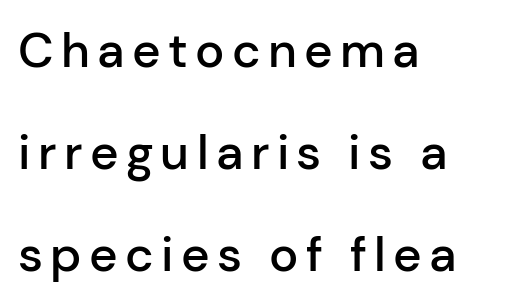
{"serif": "no", "italic": "no", "bold": "semi", "weight": "semibold", "width": "normal", "stroke_contrast": "low", "x_height": "medium", "monospaced": "no", "underline": "no", "align": "left", "line_spacing": "loose", "line_spacing_ratio": 2.08, "glyph_px": 49}
